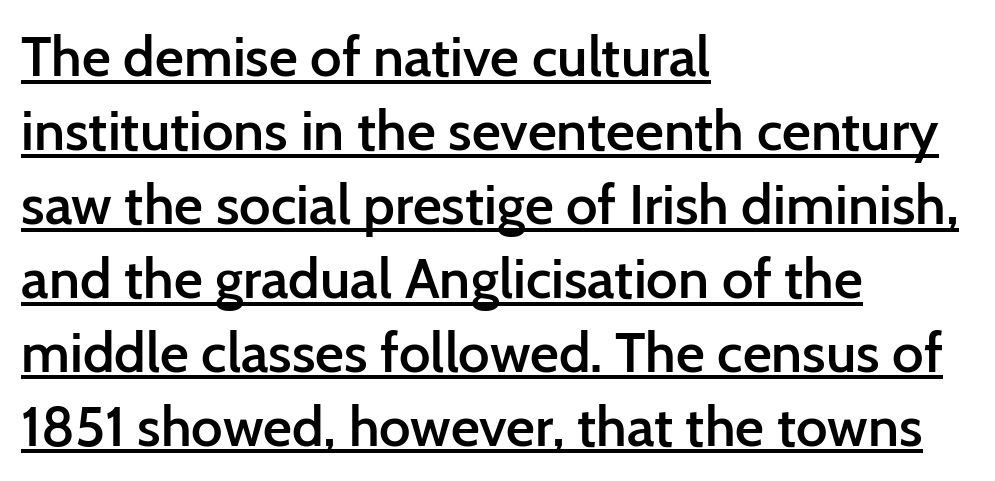
{"serif": "no", "italic": "no", "bold": "semi", "weight": "semibold", "width": "normal", "stroke_contrast": "low", "x_height": "medium", "monospaced": "no", "underline": "yes", "align": "left", "line_spacing": "normal", "line_spacing_ratio": 1.32, "letter_spacing": "normal", "letter_spacing_em": 0.0, "glyph_px": 56}
